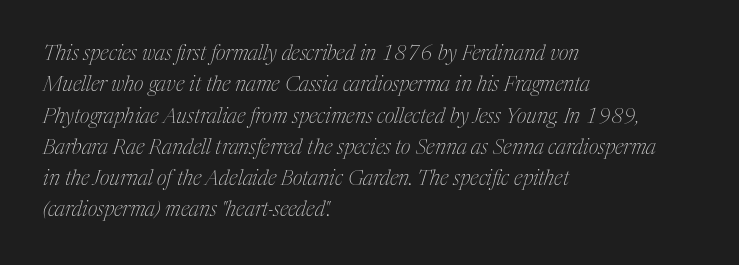
{"italic": "yes", "lean": "right", "slant_degrees": 17, "bold": "no", "underline": "no", "align": "left", "line_spacing": "normal", "line_spacing_ratio": 1.49, "letter_spacing": "normal", "letter_spacing_em": 0.0, "glyph_px": 21}
